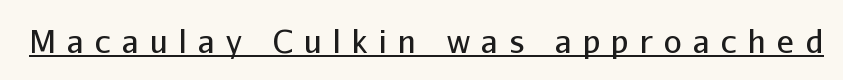
Q: Is the text bold? A: No.
Q: Is the text italic (slanted)? A: No, it is upright.
Q: Is the typeface a serif or a sans-serif typeface? A: Sans-serif.
Q: Is the text underlined? A: Yes.
Q: Is the spacing between letters normal or unusually wide? A: Unusually wide.
Q: Width (condensed, normal, or wide)? A: Normal.
Q: Stroke contrast? A: Low.
Q: x-height? A: Medium.
Q: Monospaced? A: No.
